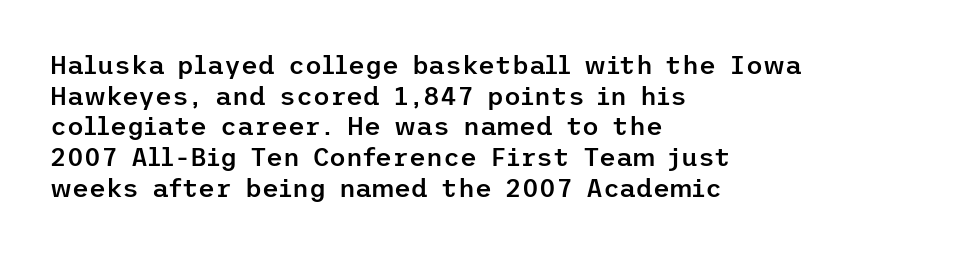
{"italic": "no", "bold": "semi", "underline": "no", "align": "left", "line_spacing_ratio": 1.18, "letter_spacing": "normal", "letter_spacing_em": 0.0, "glyph_px": 26}
